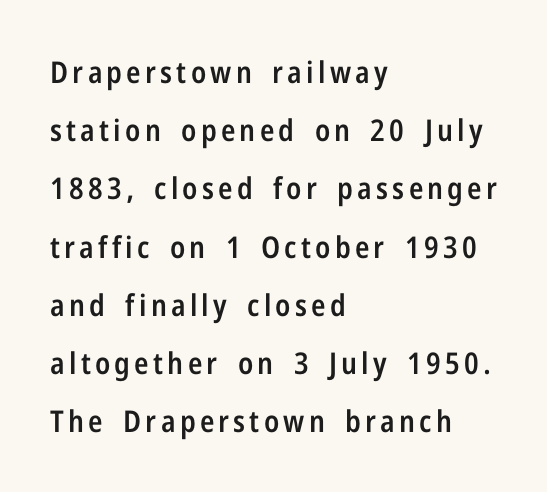
Leftover space on each line is placed entirely after the last word. The block of text is sparse from top to bottom, with ample space between rows. Nope, not italic — everything's standing straight. Emphasis by weight is partial: semibold. The specimen omits any rule beneath the text block's lines.
